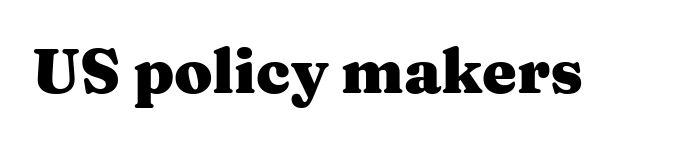
The image shows 62 px heavy, wide serif type, upright; set normal letter spacing, not underlined; medium stroke contrast and a medium x-height.
